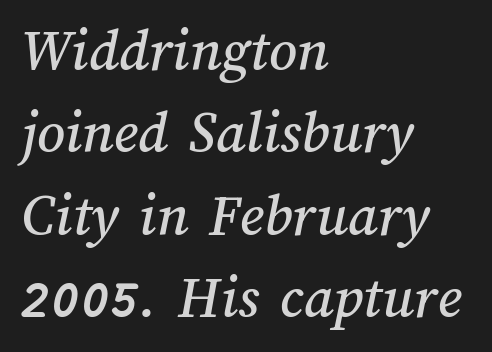
Q: Is the text underlined? A: No.
Q: How is the paragraph aligned? A: Left-aligned.
Q: Is the spacing between letters normal or unusually wide? A: Normal.
Q: Is the spacing between lines tight, normal or loose? A: Normal.
Q: Width (condensed, normal, or wide)? A: Normal.
Q: Stroke contrast? A: Medium.
Q: x-height? A: Medium.
Q: Monospaced? A: No.
